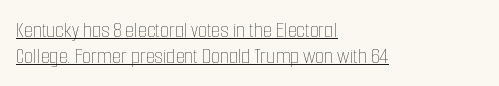
The image shows 23 px text type, upright; set left-aligned, tight line spacing (1.11x), normal letter spacing, underlined.
